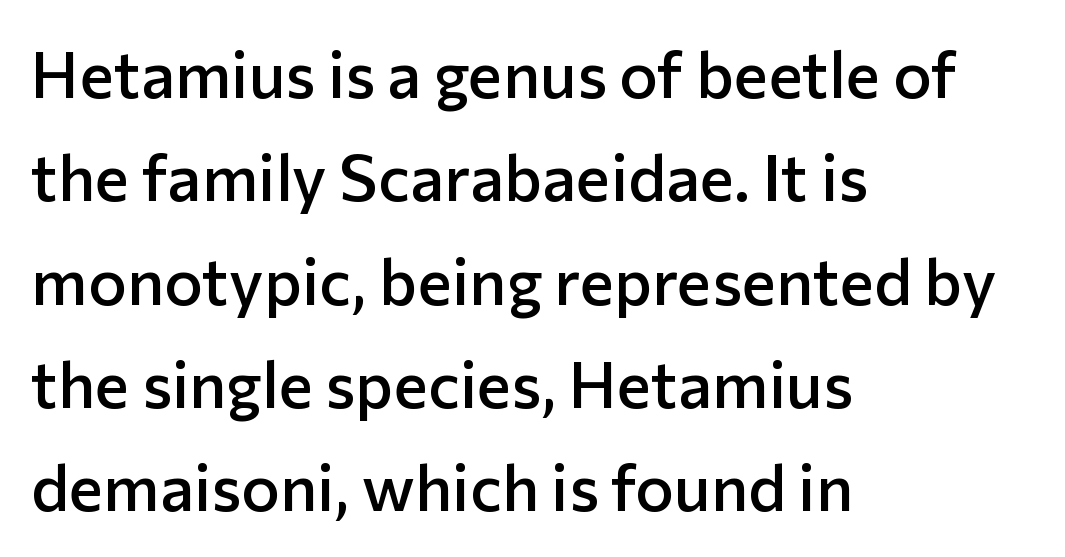
Character widths vary here, with narrow letters taking less room than wide ones. Notice how the stems are strictly vertical — no italics here. Typographic density is moderately raised because the face is semibold. There is no visible air inserted between adjacent glyphs.
